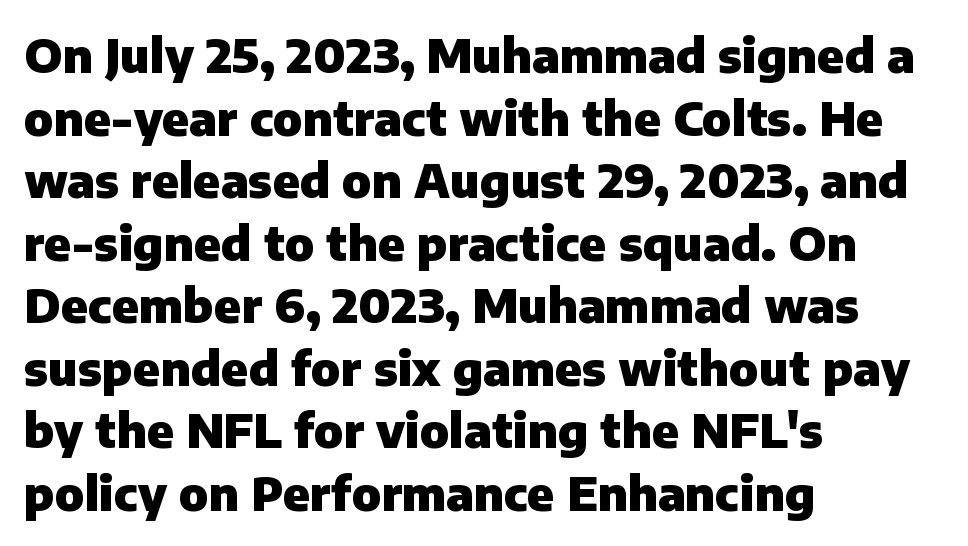
{"serif": "no", "italic": "no", "bold": "yes", "weight": "heavy", "width": "normal", "stroke_contrast": "low", "x_height": "medium", "monospaced": "no", "underline": "no", "align": "left", "line_spacing": "normal", "line_spacing_ratio": 1.33, "letter_spacing": "normal", "letter_spacing_em": 0.0, "glyph_px": 47}
